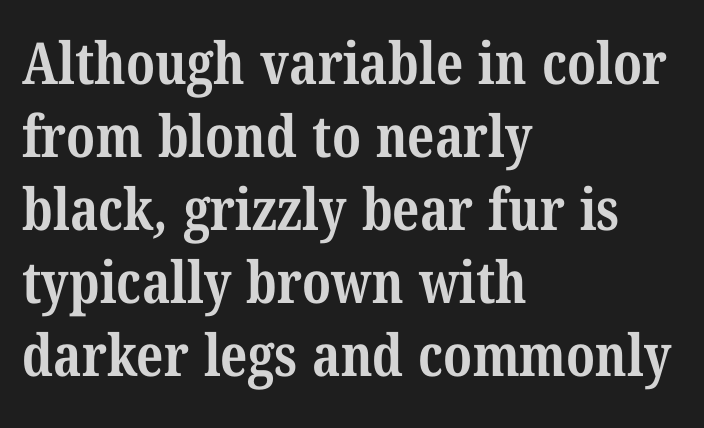
{"serif": "yes", "bold": "yes", "weight": "bold", "width": "condensed", "stroke_contrast": "medium", "x_height": "medium", "monospaced": "no", "underline": "no", "align": "left", "line_spacing": "normal", "line_spacing_ratio": 1.26, "letter_spacing": "normal", "letter_spacing_em": 0.0, "glyph_px": 58}
